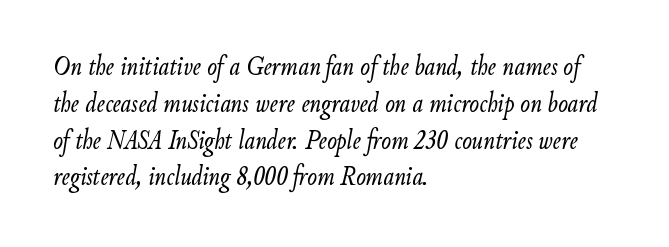
Vertically, the passage feels balanced, rows spaced as you'd expect. The rendering uses natural spacing where letterforms have individual widths. Compared with typical body copy, the letter spacing here is the same. The typeface has the unassuming heft of standard copy or less.
